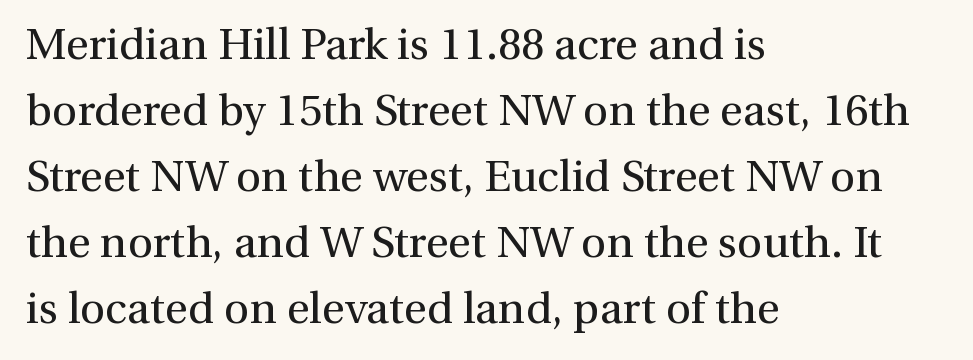
{"serif": "yes", "italic": "no", "bold": "no", "weight": "regular", "width": "normal", "stroke_contrast": "medium", "x_height": "medium", "monospaced": "no", "underline": "no", "align": "left", "line_spacing": "normal", "line_spacing_ratio": 1.5, "letter_spacing": "normal", "letter_spacing_em": 0.0, "glyph_px": 44}
